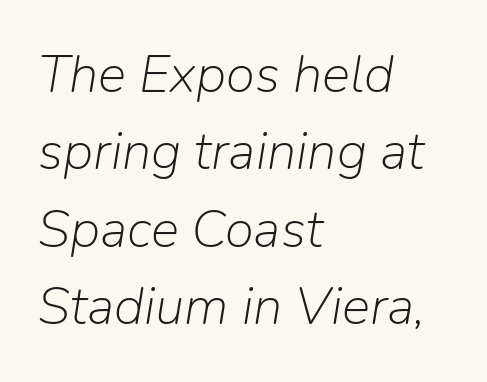
{"italic": "yes", "lean": "right", "slant_degrees": 9, "bold": "no", "weight": "light", "width": "normal", "stroke_contrast": "low", "x_height": "medium", "monospaced": "no", "underline": "no", "align": "left", "line_spacing": "normal", "line_spacing_ratio": 1.46, "letter_spacing": "normal", "letter_spacing_em": 0.0, "glyph_px": 53}
